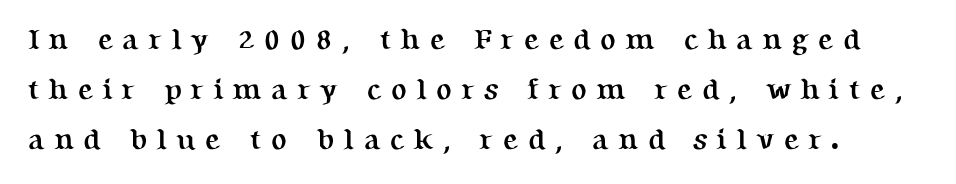
Italic: no, the glyphs are upright roman. The type is letterspaced generously, with wide tracking. What kind of face is this? One with serifs. Check the space under the baseline: it is left empty. Compared with an ordinary text face, these strokes are far heavier — a full bold. The passage shown is typed in a proportional face where columns would drift.
